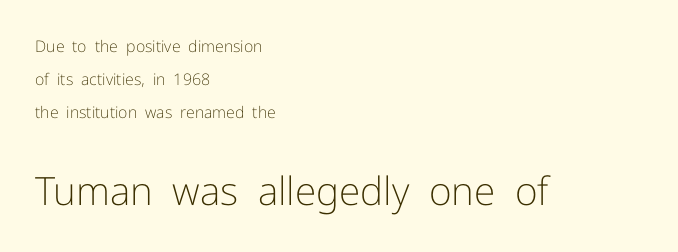
Q: Is the text bold? A: No.
Q: Is the text italic (slanted)? A: No, it is upright.
Q: Is the typeface a serif or a sans-serif typeface? A: Sans-serif.
Q: Is the text underlined? A: No.
Q: How is the paragraph aligned? A: Left-aligned.
Q: Is the spacing between letters normal or unusually wide? A: Normal.
Q: Is the spacing between lines tight, normal or loose? A: Loose.
Q: Which block of text is set in a larger size, the first (top) or the second (bottom)? A: The second (bottom) one.
Q: Width (condensed, normal, or wide)? A: Normal.
Q: Stroke contrast? A: Low.
Q: x-height? A: Medium.
Q: Monospaced? A: No.
